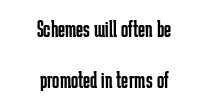
The letters stand straight up with perfectly vertical stems. Standard letterfit; no display-style spreading of the glyphs. Leading: increased. The strokes carry an ordinary text weight at most.
